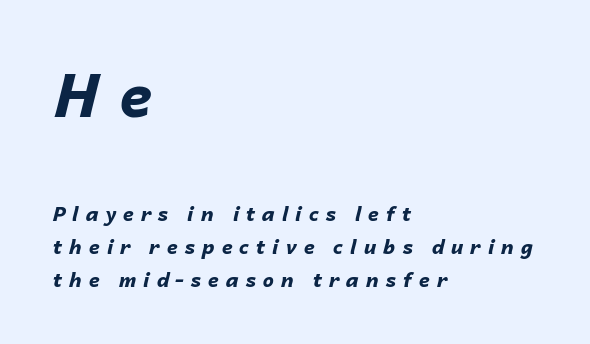
The image shows 60 px bold type, italic (leaning right); set left-aligned, normal line spacing (1.65x), unusually wide letter spacing (+0.34 em), not underlined; the first (top) block is 3.0x larger; low stroke contrast and a medium x-height.
